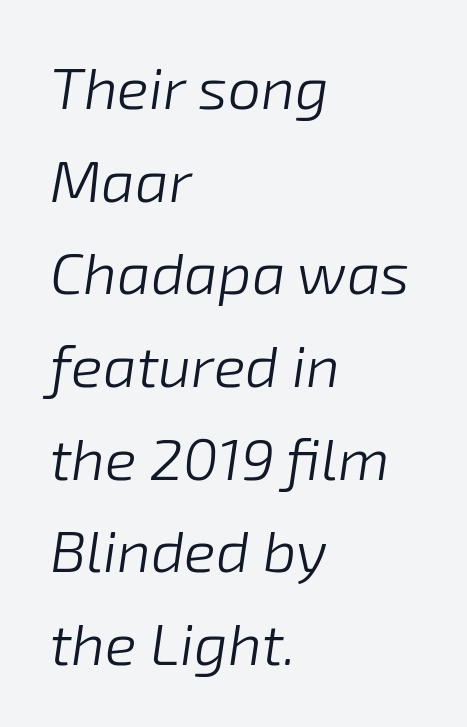
No word sits above an underline. Character widths vary here, with narrow letters taking less room than wide ones. Observe the ordinary spacing: letters are neighbours, not strangers. The font's italic variant was chosen for this text. The paragraph has a hard left edge and a soft right edge. Each stroke keeps to a modest, everyday thickness or less.
